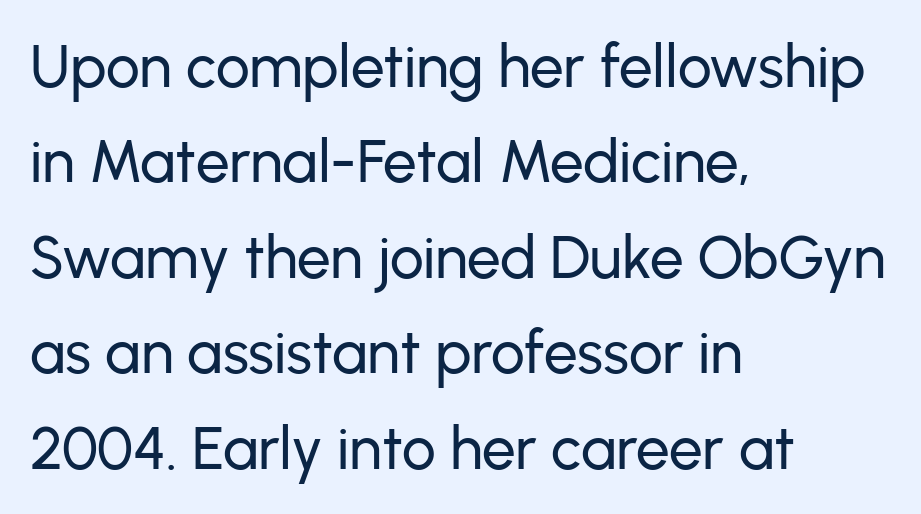
Q: Is the text italic (slanted)? A: No, it is upright.
Q: Is the typeface a serif or a sans-serif typeface? A: Sans-serif.
Q: Is the text underlined? A: No.
Q: How is the paragraph aligned? A: Left-aligned.
Q: Is the spacing between letters normal or unusually wide? A: Normal.
Q: Is the spacing between lines tight, normal or loose? A: Normal.
Q: Width (condensed, normal, or wide)? A: Normal.
Q: Stroke contrast? A: Low.
Q: x-height? A: Medium.
Q: Monospaced? A: No.
